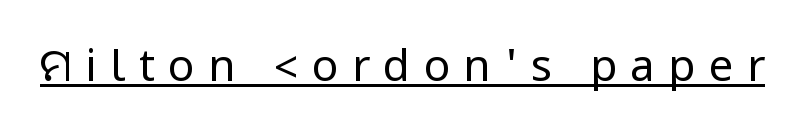
The typeface chosen for these lines omits serifs. Is there any slant? The stems are plumb. Glance below the letters and you will spot a drawn line. Display-style spreading of the glyphs; the letterfit is very open. Stems here are at most as thick as an everyday book face.
